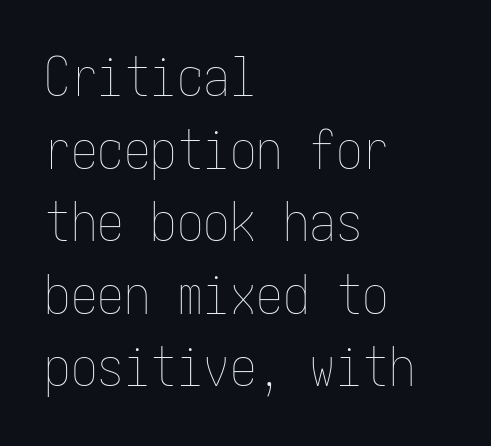
The image shows 53 px thin, condensed type, upright; set left-aligned, normal line spacing (1.37x), normal letter spacing, not underlined; low stroke contrast and a medium x-height.
